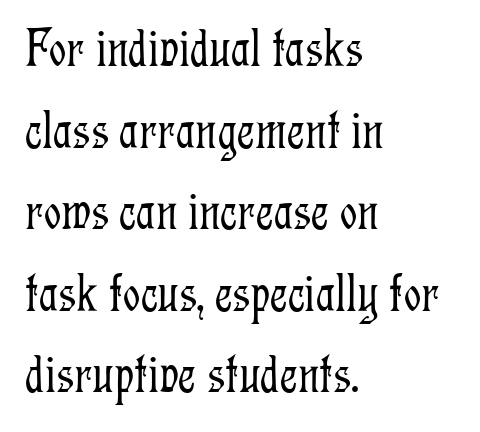
{"serif": "yes", "italic": "no", "bold": "no", "weight": "light", "width": "condensed", "stroke_contrast": "low", "x_height": "medium", "monospaced": "no", "underline": "no", "align": "left", "line_spacing": "normal", "line_spacing_ratio": 1.51, "letter_spacing": "normal", "letter_spacing_em": 0.0, "glyph_px": 54}
